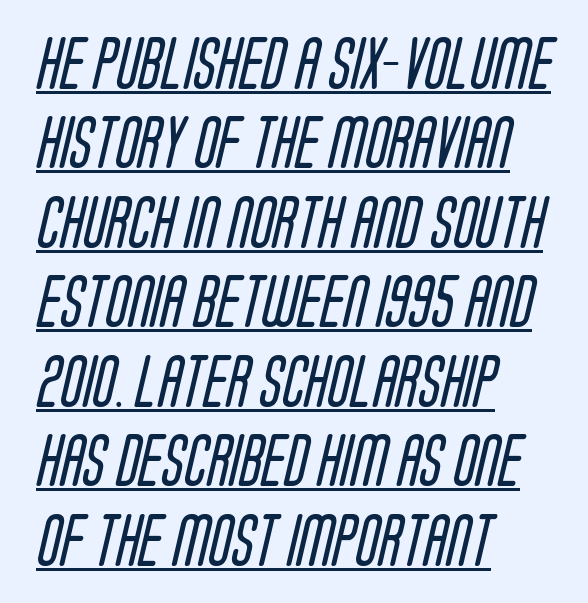
Q: Is the text bold? A: No.
Q: Is the typeface a serif or a sans-serif typeface? A: Sans-serif.
Q: Is the text underlined? A: Yes.
Q: How is the paragraph aligned? A: Left-aligned.
Q: Is the spacing between letters normal or unusually wide? A: Normal.
Q: Is the spacing between lines tight, normal or loose? A: Normal.
Q: Width (condensed, normal, or wide)? A: Condensed.
Q: Stroke contrast? A: Low.
Q: x-height? A: Large.
Q: Monospaced? A: No.
